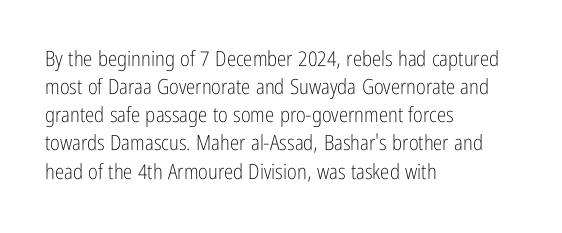
Q: Is the text bold? A: No.
Q: Is the text italic (slanted)? A: No, it is upright.
Q: Is the text underlined? A: No.
Q: How is the paragraph aligned? A: Left-aligned.
Q: Is the spacing between letters normal or unusually wide? A: Normal.
Q: Is the spacing between lines tight, normal or loose? A: Normal.
